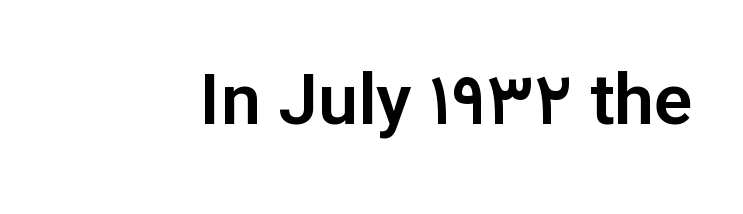
The image shows 71 px sans-serif type, upright; set normal letter spacing, not underlined; low stroke contrast and a medium x-height.
